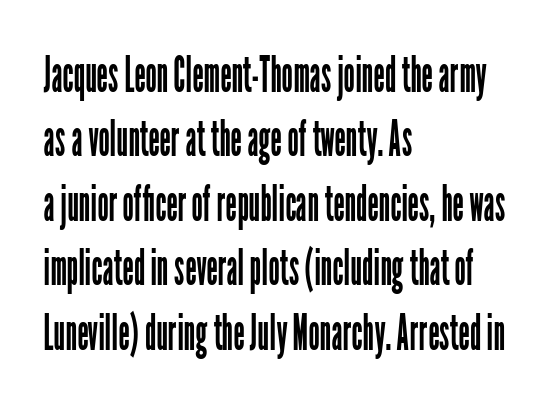
Q: Is the text bold? A: No.
Q: Is the text italic (slanted)? A: No, it is upright.
Q: Is the typeface a serif or a sans-serif typeface? A: Sans-serif.
Q: Is the text underlined? A: No.
Q: How is the paragraph aligned? A: Left-aligned.
Q: Is the spacing between letters normal or unusually wide? A: Normal.
Q: Is the spacing between lines tight, normal or loose? A: Normal.
Q: Width (condensed, normal, or wide)? A: Condensed.
Q: Stroke contrast? A: Low.
Q: x-height? A: Medium.
Q: Monospaced? A: No.
